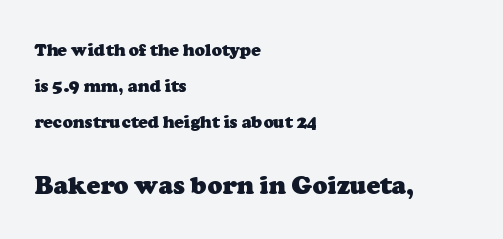
Q: Is the text bold? A: Yes.
Q: Is the text underlined? A: No.
Q: How is the paragraph aligned? A: Left-aligned.
Q: Is the spacing between letters normal or unusually wide? A: Normal.
Q: Is the spacing between lines tight, normal or loose? A: Loose.
Q: Which block of text is set in a larger size, the first (top) or the second (bottom)? A: The second (bottom) one.
